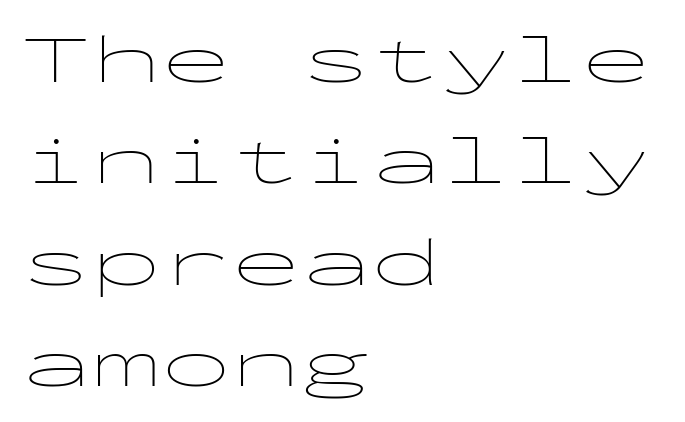
{"serif": "no", "italic": "no", "bold": "no", "weight": "thin", "width": "wide", "stroke_contrast": "low", "x_height": "medium", "monospaced": "yes", "underline": "no", "align": "left", "line_spacing": "normal", "line_spacing_ratio": 1.45, "letter_spacing": "normal", "letter_spacing_em": 0.0, "glyph_px": 70}
